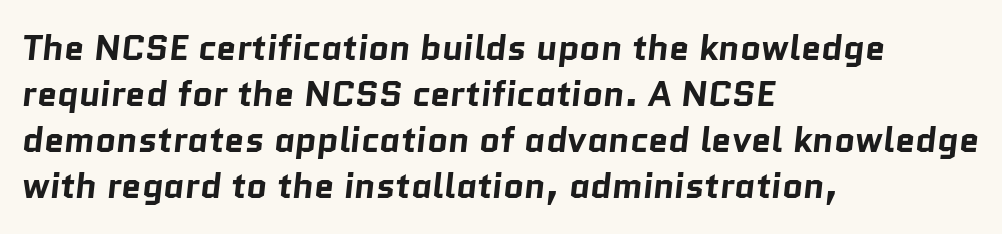
Q: Is the text bold? A: Yes.
Q: Is the typeface a serif or a sans-serif typeface? A: Sans-serif.
Q: Is the text underlined? A: No.
Q: How is the paragraph aligned? A: Left-aligned.
Q: Is the spacing between letters normal or unusually wide? A: Normal.
Q: Is the spacing between lines tight, normal or loose? A: Normal.
Q: Width (condensed, normal, or wide)? A: Normal.
Q: Stroke contrast? A: Low.
Q: x-height? A: Medium.
Q: Monospaced? A: No.
